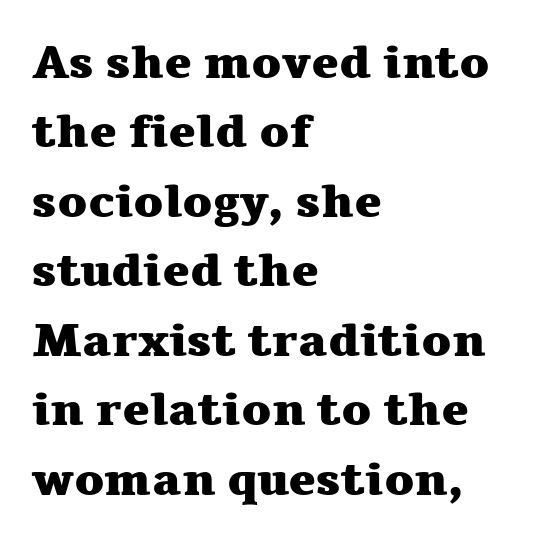
{"serif": "yes", "italic": "no", "bold": "yes", "weight": "heavy", "width": "wide", "stroke_contrast": "medium", "x_height": "medium", "monospaced": "no", "underline": "no", "align": "left", "line_spacing": "normal", "line_spacing_ratio": 1.51, "letter_spacing": "normal", "letter_spacing_em": 0.0, "glyph_px": 46}
